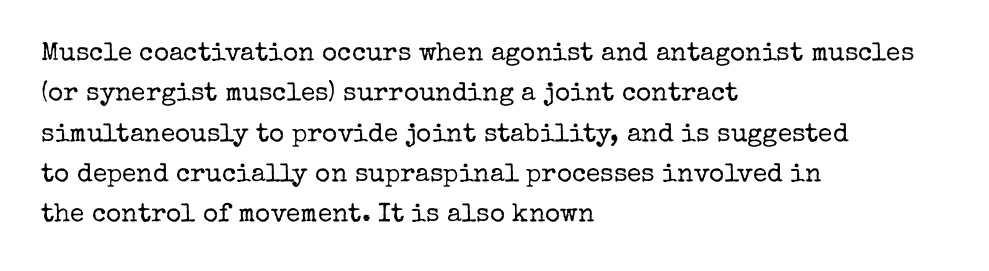
{"italic": "no", "bold": "no", "underline": "no", "align": "left", "line_spacing": "normal", "line_spacing_ratio": 1.55, "letter_spacing": "normal", "letter_spacing_em": 0.0, "glyph_px": 26}
